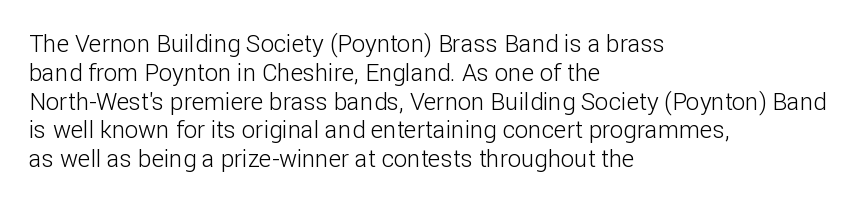
Q: Is the text bold? A: No.
Q: Is the text italic (slanted)? A: No, it is upright.
Q: Is the text underlined? A: No.
Q: How is the paragraph aligned? A: Left-aligned.
Q: Is the spacing between letters normal or unusually wide? A: Normal.
